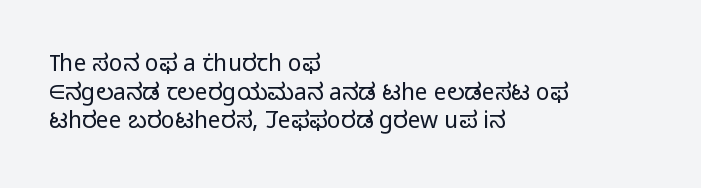
The image shows 23 px text type, upright; set left-aligned, normal line spacing (1.25x), normal letter spacing, not underlined.
